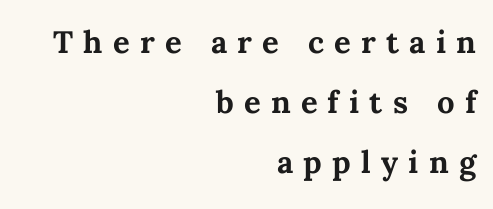
The letters are spread apart with noticeably loose tracking. The line-height multiplier appears high, well above default. The string is rendered with underlining switched off. These lines stack with their right ends in a neat column.
